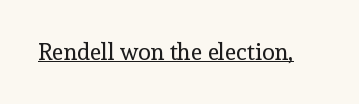
The image shows 23 px text type, upright; set normal letter spacing, underlined.
